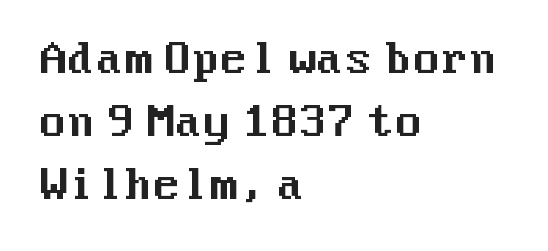
The image shows 41 px sans-serif type, upright; set left-aligned, normal line spacing (1.54x), normal letter spacing, not underlined; medium stroke contrast and a medium x-height.
